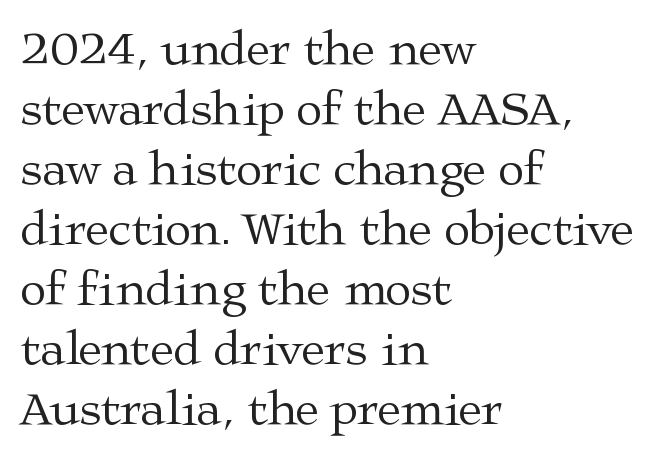
{"serif": "yes", "italic": "no", "bold": "no", "weight": "regular", "width": "wide", "stroke_contrast": "medium", "x_height": "medium", "monospaced": "no", "underline": "no", "align": "left", "line_spacing": "normal", "line_spacing_ratio": 1.25, "letter_spacing": "normal", "letter_spacing_em": 0.0, "glyph_px": 48}
